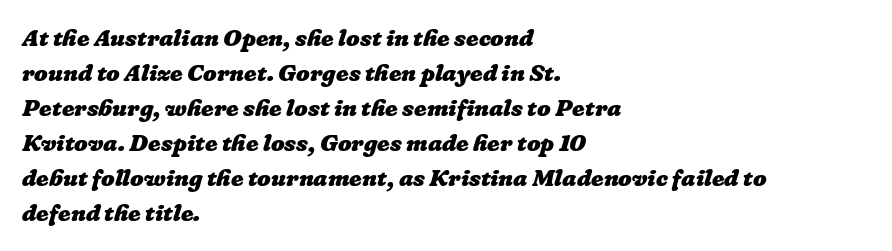
Q: Is the text bold? A: Yes.
Q: Is the text underlined? A: No.
Q: How is the paragraph aligned? A: Left-aligned.
Q: Is the spacing between letters normal or unusually wide? A: Normal.
Q: Is the spacing between lines tight, normal or loose? A: Normal.
